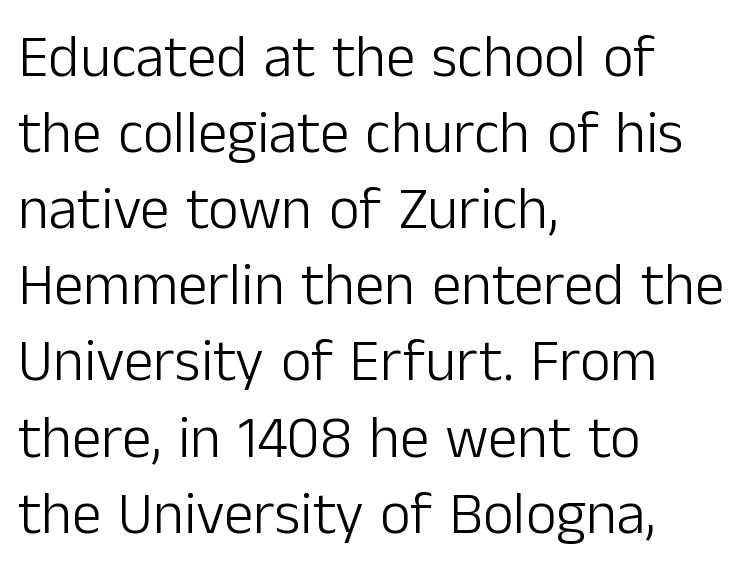
{"serif": "no", "italic": "no", "bold": "no", "weight": "light", "width": "normal", "stroke_contrast": "low", "x_height": "medium", "monospaced": "no", "underline": "no", "align": "left", "line_spacing": "normal", "line_spacing_ratio": 1.29, "letter_spacing": "normal", "letter_spacing_em": 0.0, "glyph_px": 59}
